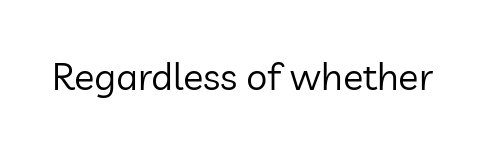
{"serif": "no", "italic": "no", "bold": "no", "weight": "regular", "width": "normal", "stroke_contrast": "low", "x_height": "medium", "monospaced": "no", "underline": "no", "letter_spacing": "normal", "letter_spacing_em": 0.0, "glyph_px": 38}
